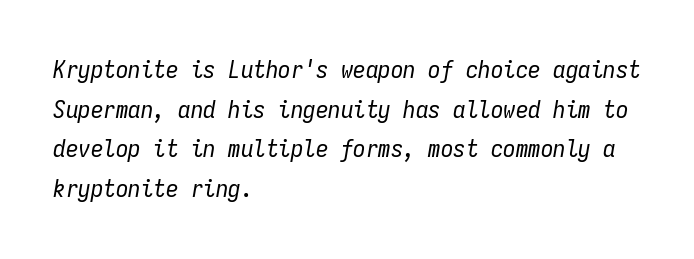
{"italic": "yes", "lean": "right", "slant_degrees": 9, "bold": "no", "underline": "no", "align": "left", "line_spacing": "normal", "line_spacing_ratio": 1.59, "letter_spacing": "normal", "letter_spacing_em": 0.0, "glyph_px": 25}
